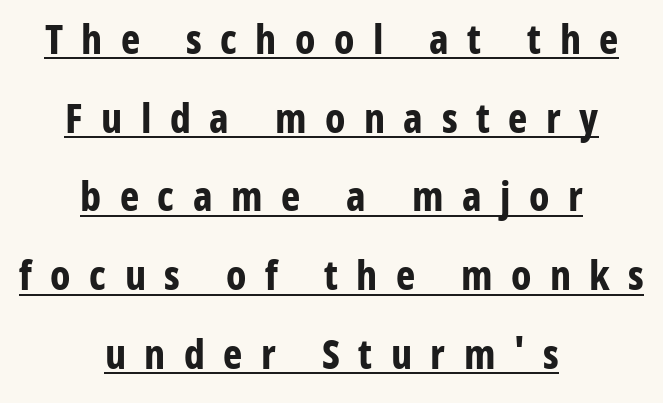
Q: Is the text bold? A: Yes.
Q: Is the text italic (slanted)? A: No, it is upright.
Q: Is the typeface a serif or a sans-serif typeface? A: Sans-serif.
Q: Is the text underlined? A: Yes.
Q: How is the paragraph aligned? A: Centered.
Q: Is the spacing between letters normal or unusually wide? A: Unusually wide.
Q: Is the spacing between lines tight, normal or loose? A: Loose.
Q: Width (condensed, normal, or wide)? A: Condensed.
Q: Stroke contrast? A: Low.
Q: x-height? A: Medium.
Q: Monospaced? A: No.
